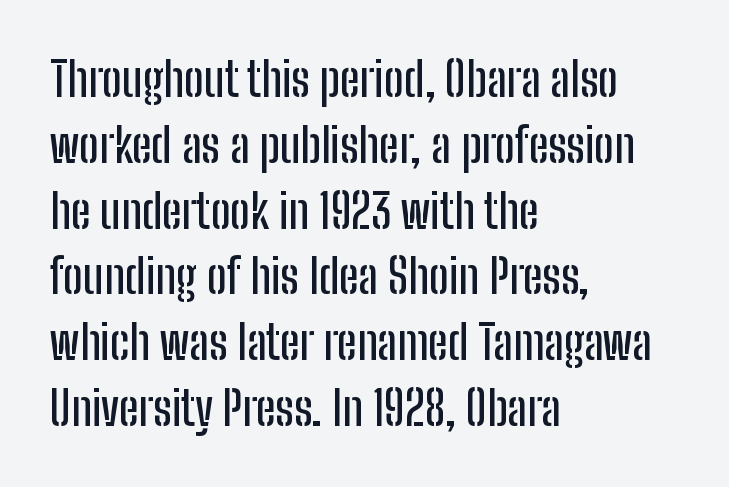
{"serif": "no", "italic": "no", "width": "condensed", "stroke_contrast": "low", "x_height": "medium", "monospaced": "no", "underline": "no", "align": "left", "line_spacing": "normal", "line_spacing_ratio": 1.4, "letter_spacing": "normal", "letter_spacing_em": 0.0, "glyph_px": 47}
